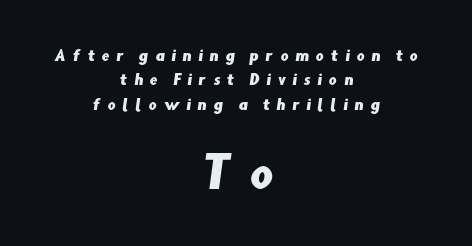
The image shows 41 px sans-serif type; set centered, line spacing 1.74x, unusually wide letter spacing (+0.48 em), not underlined; the second (bottom) block is 2.93x larger; low stroke contrast and a small x-height.
